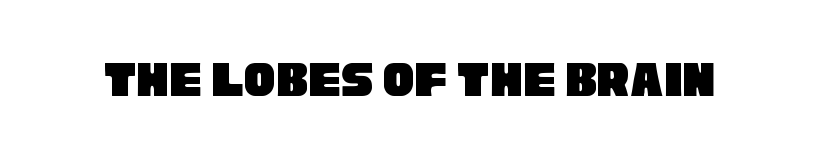
Q: Is the typeface a serif or a sans-serif typeface? A: Sans-serif.
Q: Is the text underlined? A: No.
Q: Is the spacing between letters normal or unusually wide? A: Normal.
Q: Width (condensed, normal, or wide)? A: Condensed.
Q: Stroke contrast? A: Low.
Q: x-height? A: Large.
Q: Monospaced? A: No.
